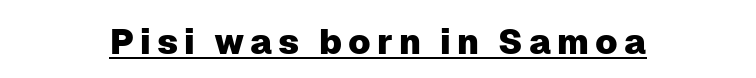
Q: Is the text italic (slanted)? A: No, it is upright.
Q: Is the typeface a serif or a sans-serif typeface? A: Sans-serif.
Q: Is the text underlined? A: Yes.
Q: How is the paragraph aligned? A: Centered.
Q: Width (condensed, normal, or wide)? A: Normal.
Q: Stroke contrast? A: Low.
Q: x-height? A: Medium.
Q: Monospaced? A: No.
